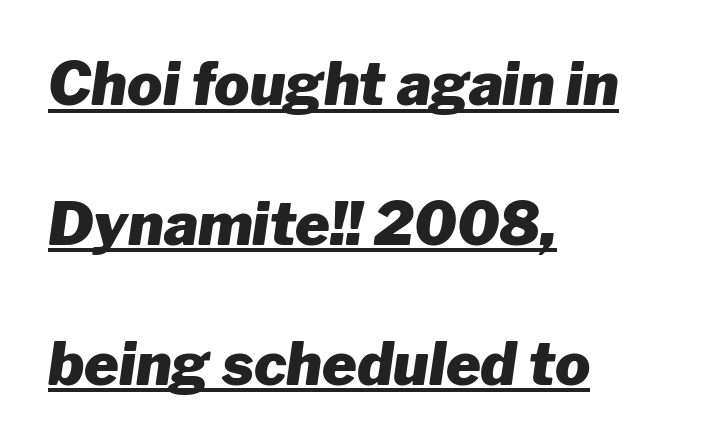
The image shows 59 px heavy type, italic (leaning right); set left-aligned, loose line spacing (2.37x), normal letter spacing, underlined; low stroke contrast and a medium x-height.
